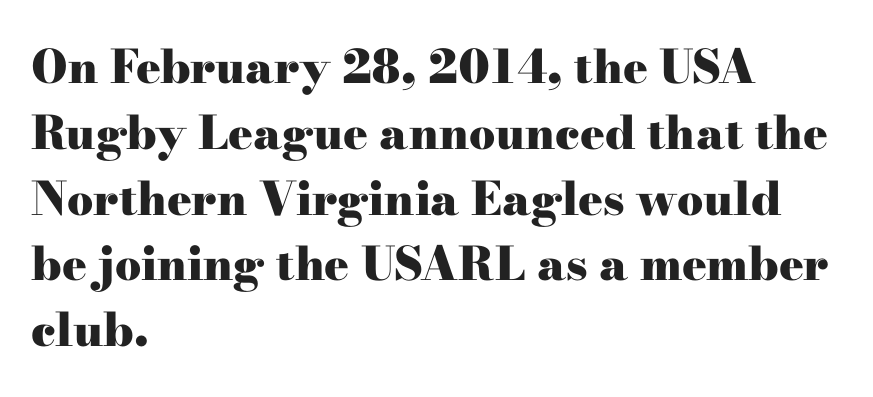
{"serif": "yes", "italic": "no", "bold": "yes", "weight": "heavy", "width": "wide", "stroke_contrast": "high", "x_height": "small", "monospaced": "no", "underline": "no", "align": "left", "line_spacing": "normal", "line_spacing_ratio": 1.43, "letter_spacing": "normal", "letter_spacing_em": 0.0, "glyph_px": 46}
